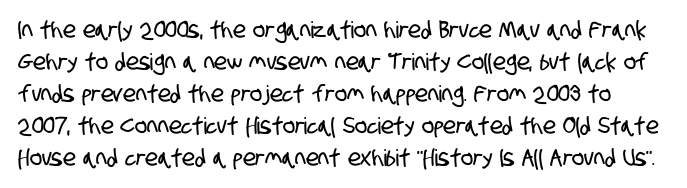
Q: Is the text underlined? A: No.
Q: Is the spacing between letters normal or unusually wide? A: Normal.
Q: Is the spacing between lines tight, normal or loose? A: Normal.
